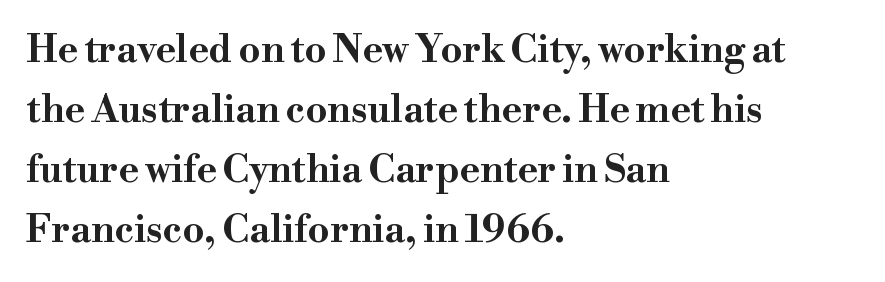
The image shows 38 px bold, wide serif type, upright; set left-aligned, normal line spacing (1.58x), normal letter spacing, not underlined; high stroke contrast and a small x-height.
